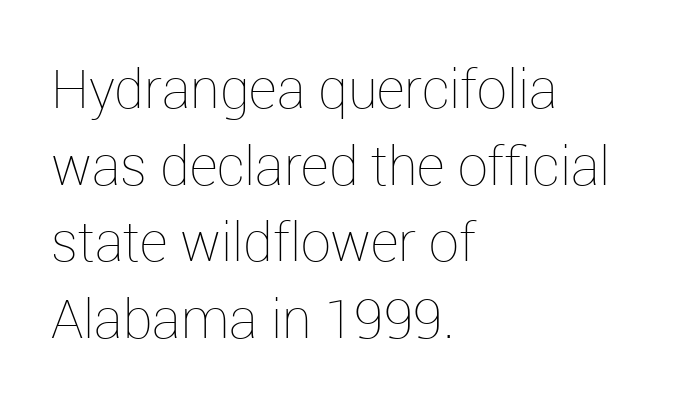
The image shows 54 px thin type, upright; set left-aligned, normal line spacing (1.42x), normal letter spacing, not underlined; low stroke contrast and a medium x-height.
